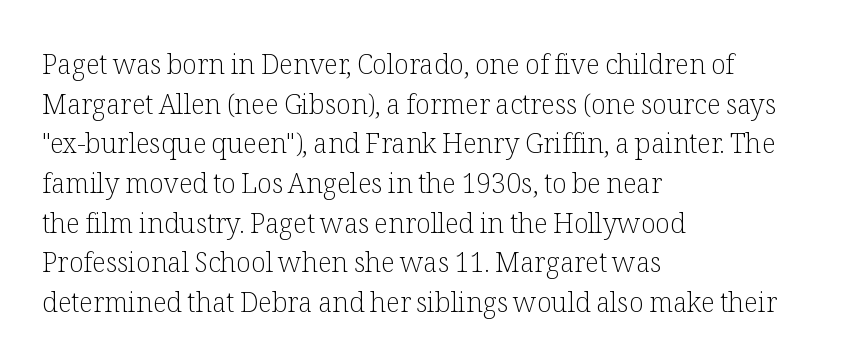
Q: Is the text bold? A: No.
Q: Is the text italic (slanted)? A: No, it is upright.
Q: Is the text underlined? A: No.
Q: How is the paragraph aligned? A: Left-aligned.
Q: Is the spacing between letters normal or unusually wide? A: Normal.
Q: Is the spacing between lines tight, normal or loose? A: Normal.
